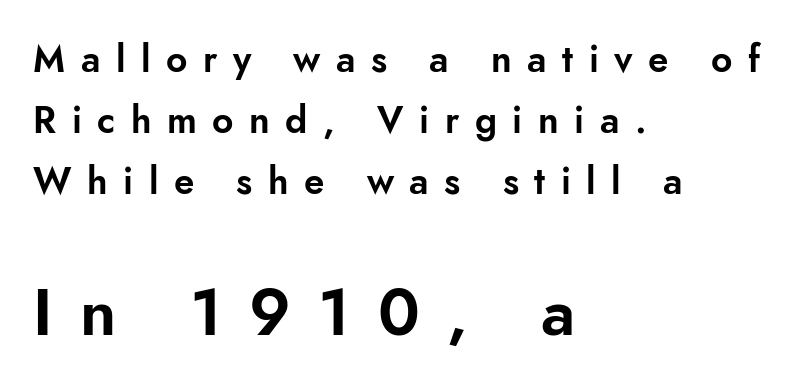
The image shows 65 px sans-serif type, upright; set left-aligned, normal line spacing (1.65x), unusually wide letter spacing (+0.42 em), not underlined; the second (bottom) block is 1.76x larger; low stroke contrast and a small x-height.
